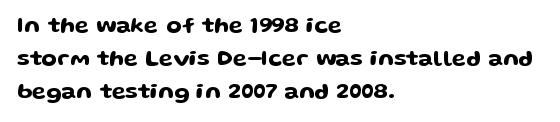
Q: Is the text italic (slanted)? A: No, it is upright.
Q: Is the text underlined? A: No.
Q: How is the paragraph aligned? A: Left-aligned.
Q: Is the spacing between letters normal or unusually wide? A: Normal.
Q: Is the spacing between lines tight, normal or loose? A: Normal.
